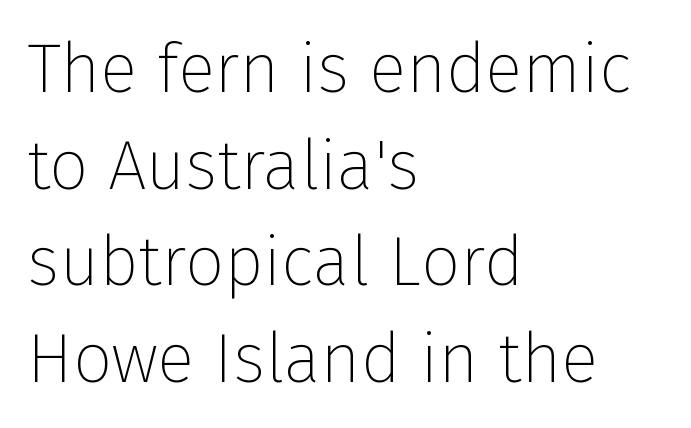
Whoever set this chose a conventional vertical rhythm. Italic? Not at all — the glyphs are vertical. Nobody touched the tracking dial on this one. Line beginnings align vertically; line endings do not.
